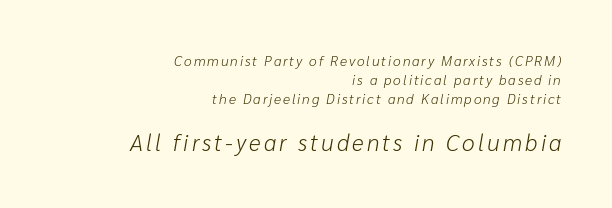
{"italic": "yes", "lean": "right", "slant_degrees": 10, "bold": "no", "underline": "no", "align": "right", "line_spacing": "normal", "line_spacing_ratio": 1.34, "larger_block": "second", "size_ratio": 1.64, "glyph_px": 23}
